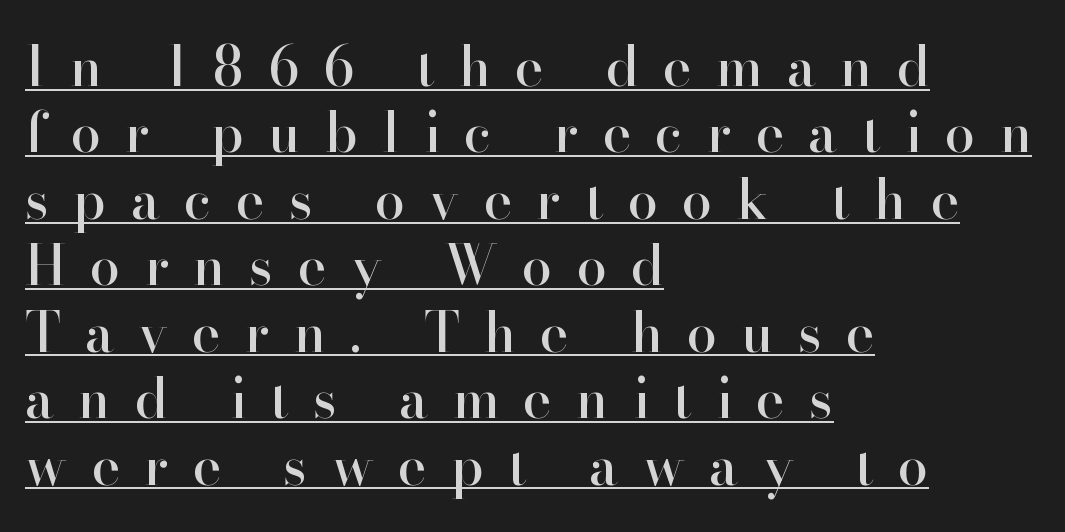
{"serif": "yes", "italic": "no", "width": "normal", "stroke_contrast": "high", "x_height": "small", "monospaced": "no", "underline": "yes", "align": "left", "line_spacing_ratio": 1.23, "letter_spacing": "wide", "letter_spacing_em": 0.45, "glyph_px": 54}
